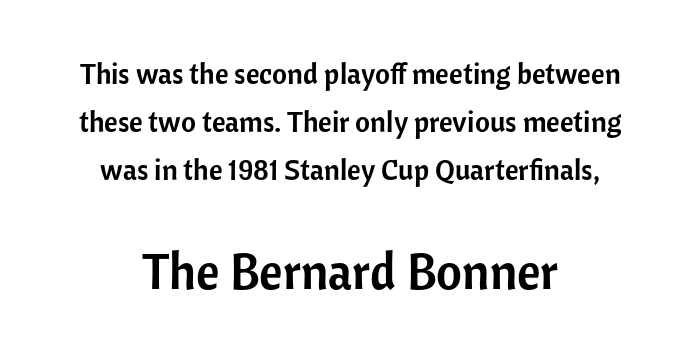
{"serif": "no", "italic": "no", "width": "normal", "stroke_contrast": "low", "x_height": "medium", "monospaced": "no", "underline": "no", "align": "center", "line_spacing": "normal", "line_spacing_ratio": 1.66, "letter_spacing": "normal", "letter_spacing_em": 0.0, "larger_block": "second", "size_ratio": 1.72, "glyph_px": 50}
